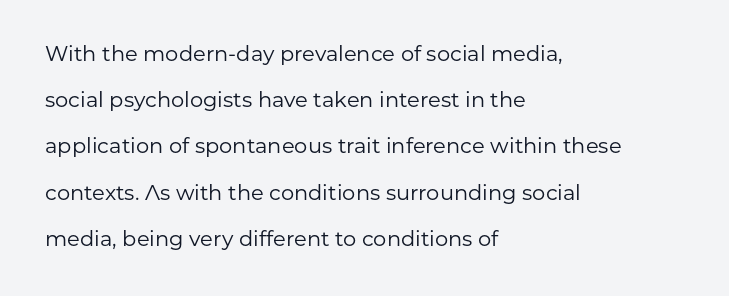
Q: Is the text bold? A: No.
Q: Is the text italic (slanted)? A: No, it is upright.
Q: Is the text underlined? A: No.
Q: How is the paragraph aligned? A: Left-aligned.
Q: Is the spacing between letters normal or unusually wide? A: Normal.
Q: Is the spacing between lines tight, normal or loose? A: Loose.
